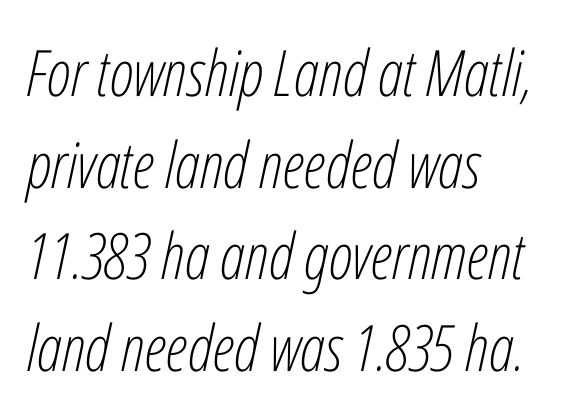
Is this a fixed-width face? No — the glyphs have proportional, varying widths. Each stroke keeps to a modest, everyday thickness or less. The compositor pushed each line to the left boundary. Horizontal bands of white between lines are of average thickness. How are the letters spaced? Ordinarily, with no added tracking.
